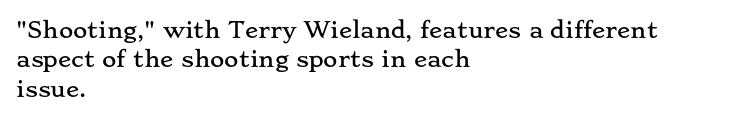
Q: Is the text italic (slanted)? A: No, it is upright.
Q: Is the text underlined? A: No.
Q: How is the paragraph aligned? A: Left-aligned.
Q: Is the spacing between letters normal or unusually wide? A: Normal.
Q: Is the spacing between lines tight, normal or loose? A: Normal.
